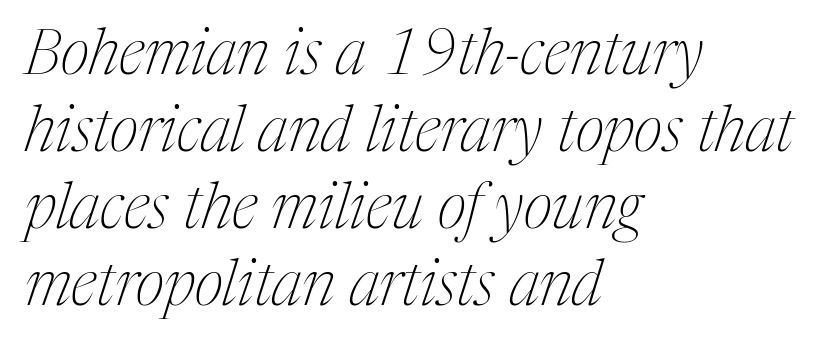
The image shows 63 px thin, condensed serif type, italic (leaning right); set left-aligned, line spacing 1.22x, normal letter spacing, not underlined; medium stroke contrast and a medium x-height.
